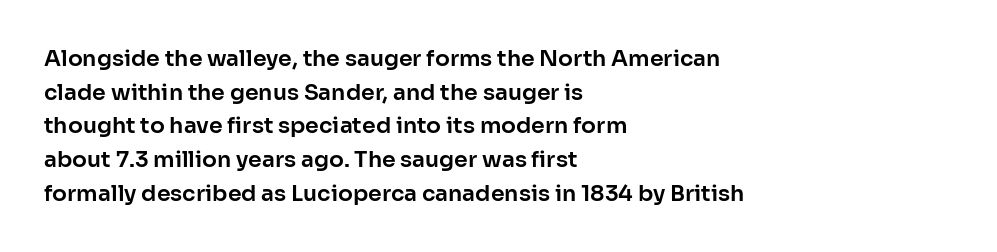
{"italic": "no", "underline": "no", "align": "left", "line_spacing": "normal", "line_spacing_ratio": 1.53, "letter_spacing": "normal", "letter_spacing_em": 0.0, "glyph_px": 22}
